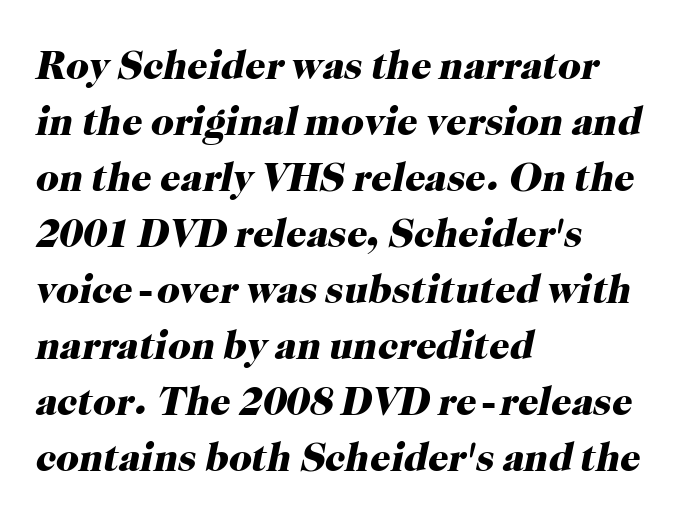
These lines stack with their left ends in a neat column. A typesetter would call this proportional, since set widths differ per character. The leading is moderate, giving the passage an even texture. Is this a sans? No — the strokes have serifs.
